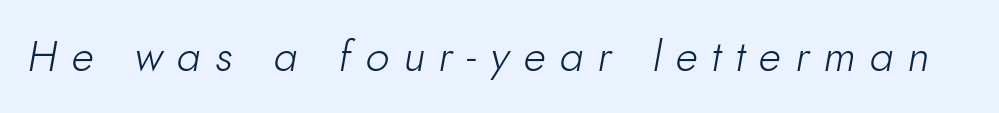
{"italic": "yes", "lean": "right", "slant_degrees": 10, "bold": "no", "weight": "light", "width": "normal", "stroke_contrast": "low", "x_height": "small", "monospaced": "no", "underline": "no", "letter_spacing": "wide", "letter_spacing_em": 0.33, "glyph_px": 43}
